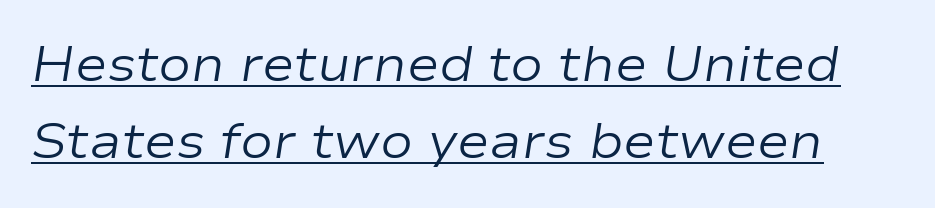
The image shows 49 px regular-weight, wide type, italic (leaning right); set normal line spacing (1.58x), normal letter spacing, underlined; low stroke contrast and a medium x-height.
